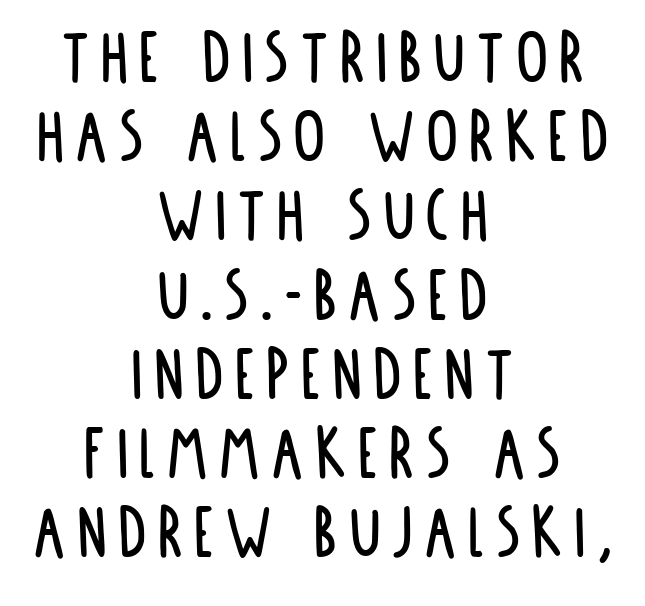
{"serif": "no", "italic": "no", "width": "condensed", "stroke_contrast": "low", "x_height": "large", "monospaced": "no", "underline": "no", "align": "center", "line_spacing": "tight", "line_spacing_ratio": 0.99, "glyph_px": 80}
